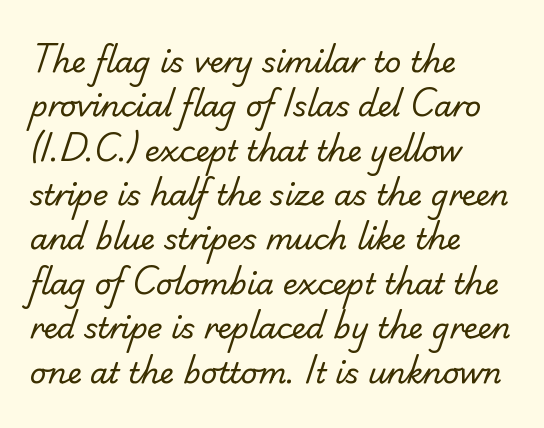
Layout note: lines flush left. Underline: absent. The letters carry no serifs — their stems end cleanly without finishing strokes. The letters sit at their default tracking, neither squeezed nor spread.
